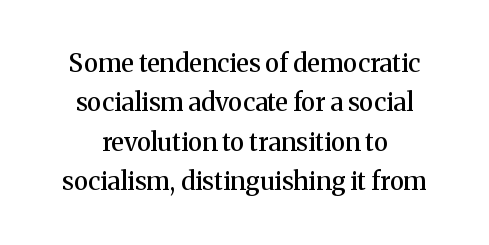
Q: Is the text bold? A: Semi-bold.
Q: Is the text italic (slanted)? A: No, it is upright.
Q: Is the text underlined? A: No.
Q: Is the spacing between letters normal or unusually wide? A: Normal.
Q: Is the spacing between lines tight, normal or loose? A: Normal.
